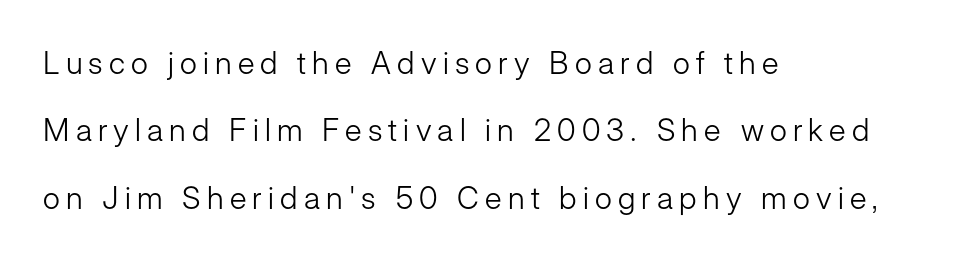
The image shows 31 px light sans-serif type, upright; set left-aligned, loose line spacing (2.17x), unusually wide letter spacing (+0.2 em), not underlined; low stroke contrast and a medium x-height.
